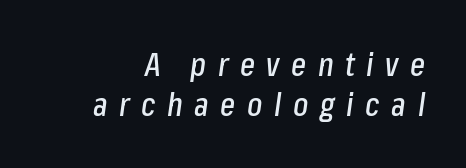
The image shows 32 px condensed type, italic (leaning right); set normal line spacing (1.26x), unusually wide letter spacing (+0.36 em), not underlined; low stroke contrast and a medium x-height.
